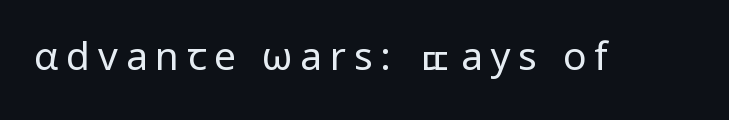
The typography opts for an upright posture over an oblique one. The font is comparable to plain body text, perhaps lighter. The characters display no serif detailing; their extremities are plain. Honestly, there is no underline to notice here at all. Look at the tracking — it's clearly loosened, letters drifting apart. Do the characters align in a grid? No, the font is proportional.
